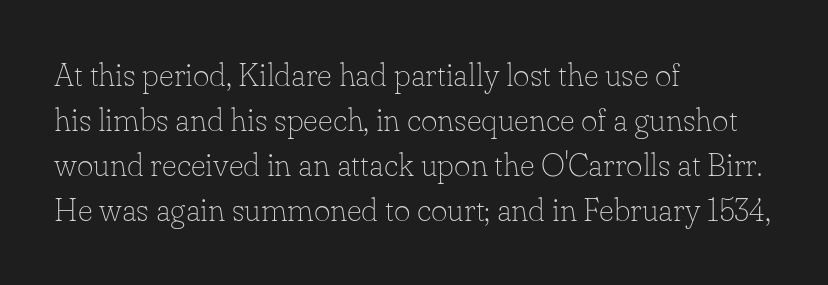
The lines are quadded left. No heavy texture on the line: the type isn't bold. Proportional: the letters do not fall into vertical columns. In terms of letterform style, serifs are clearly present. Honestly, the letter spacing is just normal — you wouldn't notice it.
